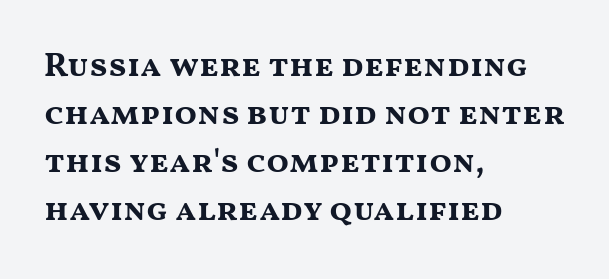
The image shows 33 px bold, wide sans-serif type, upright; set left-aligned, normal line spacing (1.45x), normal letter spacing, not underlined; medium stroke contrast and a medium x-height.
